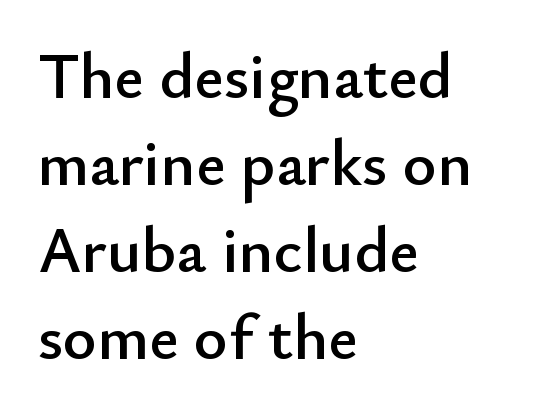
Q: Is the text italic (slanted)? A: No, it is upright.
Q: Is the typeface a serif or a sans-serif typeface? A: Sans-serif.
Q: Is the text underlined? A: No.
Q: How is the paragraph aligned? A: Left-aligned.
Q: Is the spacing between letters normal or unusually wide? A: Normal.
Q: Is the spacing between lines tight, normal or loose? A: Normal.
Q: Width (condensed, normal, or wide)? A: Normal.
Q: Stroke contrast? A: Low.
Q: x-height? A: Small.
Q: Monospaced? A: No.
